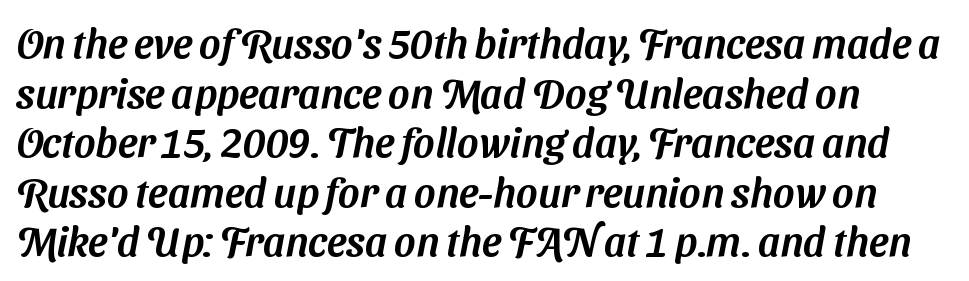
The image shows 41 px sans-serif type; set line spacing 1.21x, normal letter spacing, not underlined; medium stroke contrast and a medium x-height.
